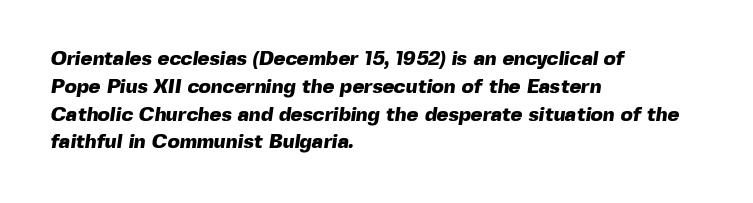
{"bold": "yes", "underline": "no", "align": "left", "line_spacing": "normal", "line_spacing_ratio": 1.39, "letter_spacing": "normal", "letter_spacing_em": 0.0, "glyph_px": 20}
